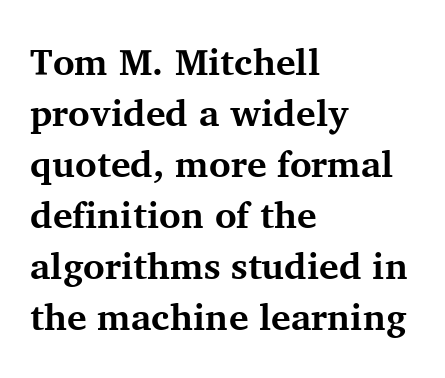
Character widths vary here, with narrow letters taking less room than wide ones. A serif font was chosen for this passage. Bold? Absolutely — the strokes are thick and heavy. Nothing unusual about the tracking: characters are spaced as the font intends. Layout note: lines flush left.
